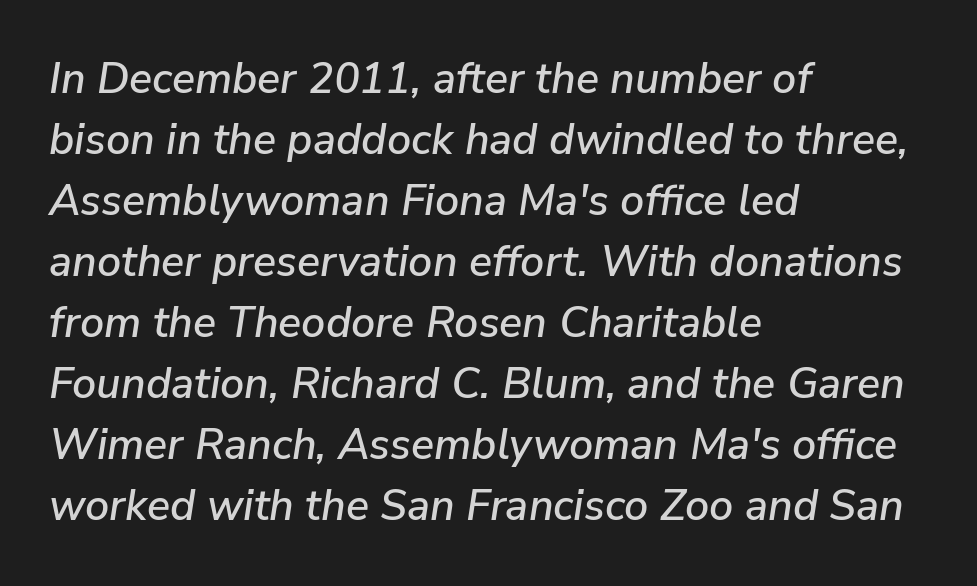
{"italic": "yes", "lean": "right", "slant_degrees": 9, "width": "normal", "stroke_contrast": "low", "x_height": "medium", "monospaced": "no", "underline": "no", "align": "left", "line_spacing": "normal", "line_spacing_ratio": 1.42, "letter_spacing": "normal", "letter_spacing_em": 0.0, "glyph_px": 43}
